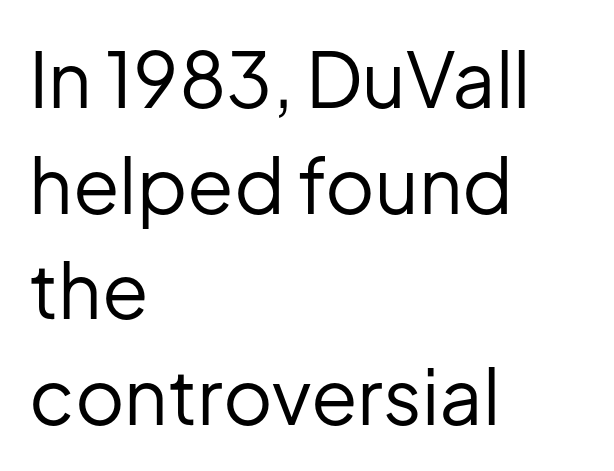
The image shows 76 px regular-weight sans-serif type, upright; set left-aligned, normal line spacing (1.39x), normal letter spacing, not underlined; low stroke contrast and a medium x-height.
